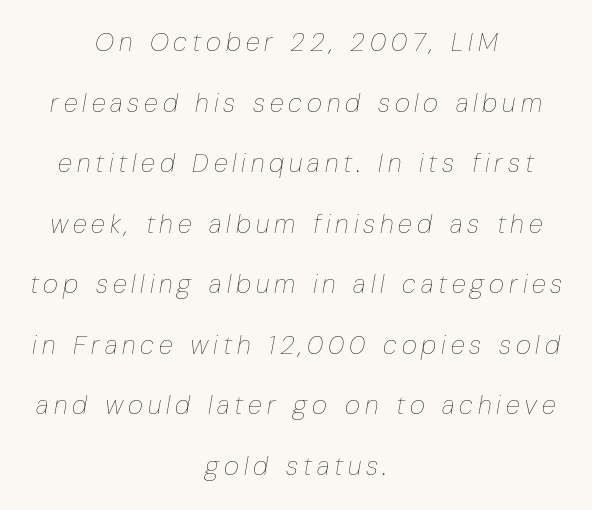
The image shows 26 px text type, italic (leaning right); set centered, loose line spacing (2.33x), not underlined.
